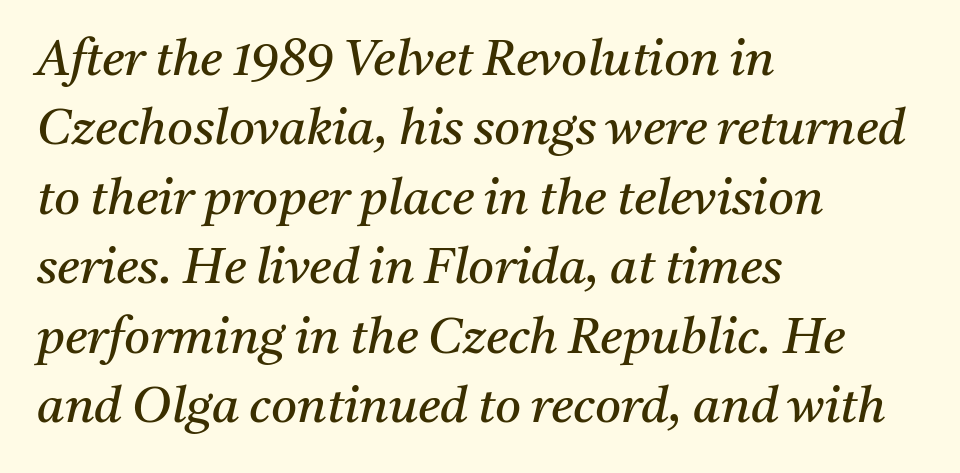
{"serif": "yes", "italic": "yes", "lean": "right", "slant_degrees": 11, "bold": "no", "weight": "regular", "width": "normal", "stroke_contrast": "medium", "x_height": "medium", "monospaced": "no", "underline": "no", "align": "left", "line_spacing": "normal", "line_spacing_ratio": 1.39, "letter_spacing": "normal", "letter_spacing_em": 0.0, "glyph_px": 50}
